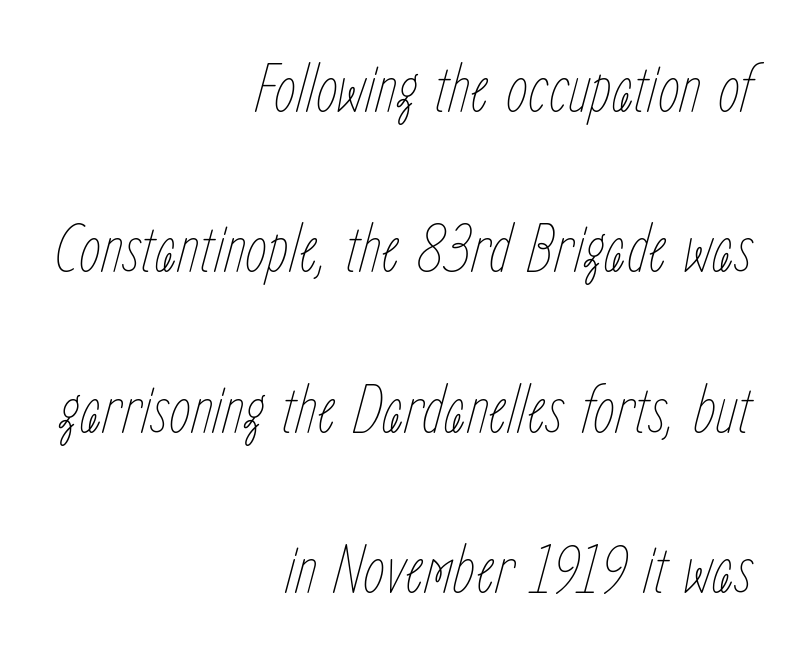
The image shows 70 px thin, condensed type, italic (leaning right); set right-aligned, loose line spacing (2.29x), normal letter spacing, not underlined; low stroke contrast and a medium x-height.
